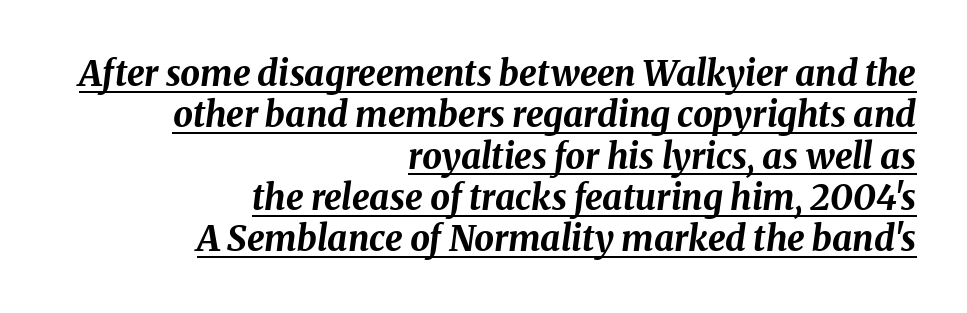
{"italic": "yes", "lean": "right", "slant_degrees": 8, "bold": "yes", "weight": "bold", "width": "normal", "stroke_contrast": "medium", "x_height": "medium", "monospaced": "no", "underline": "yes", "align": "right", "line_spacing_ratio": 1.18, "letter_spacing": "normal", "letter_spacing_em": 0.0, "glyph_px": 35}
